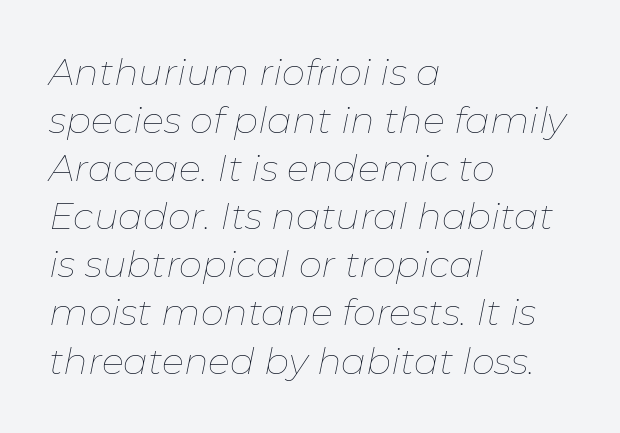
The image shows 37 px thin type, italic (leaning right); set left-aligned, normal line spacing (1.3x), normal letter spacing, not underlined; low stroke contrast and a medium x-height.
